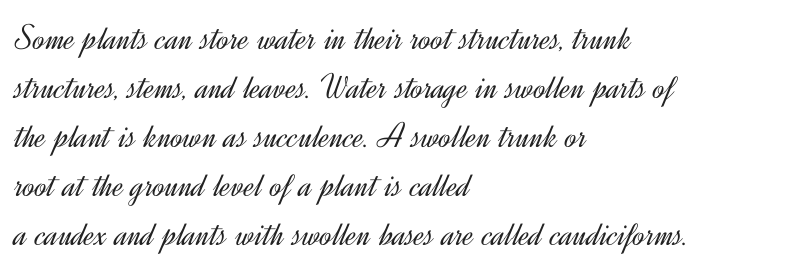
Q: Is the text bold? A: No.
Q: Is the text italic (slanted)? A: Yes.
Q: Is the typeface a serif or a sans-serif typeface? A: Sans-serif.
Q: Is the text underlined? A: No.
Q: How is the paragraph aligned? A: Left-aligned.
Q: Is the spacing between letters normal or unusually wide? A: Normal.
Q: Is the spacing between lines tight, normal or loose? A: Normal.
Q: Width (condensed, normal, or wide)? A: Normal.
Q: x-height? A: Small.
Q: Monospaced? A: No.
